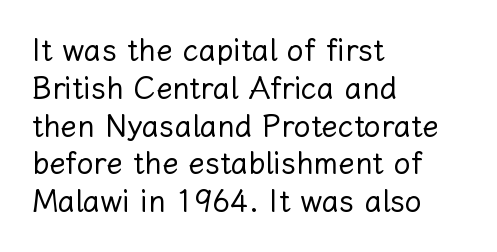
Q: Is the text bold? A: No.
Q: Is the text italic (slanted)? A: No, it is upright.
Q: Is the text underlined? A: No.
Q: How is the paragraph aligned? A: Left-aligned.
Q: Is the spacing between letters normal or unusually wide? A: Normal.
Q: Is the spacing between lines tight, normal or loose? A: Normal.
Q: Width (condensed, normal, or wide)? A: Normal.
Q: Stroke contrast? A: Low.
Q: x-height? A: Medium.
Q: Monospaced? A: No.
